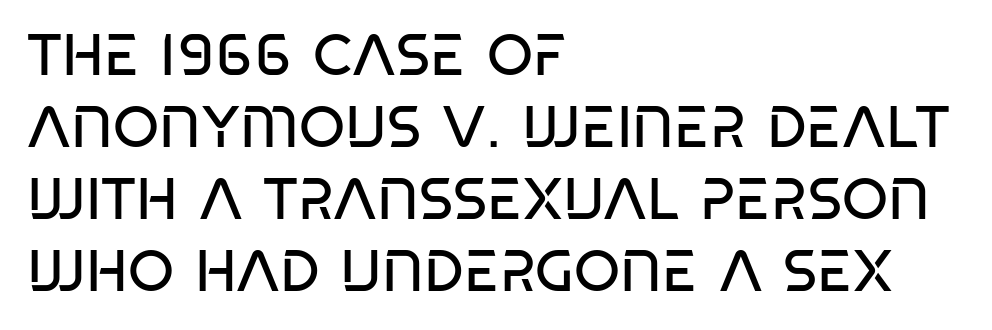
The image shows 59 px regular-weight, condensed sans-serif type, upright; set left-aligned, line spacing 1.22x, normal letter spacing, not underlined; low stroke contrast and a large x-height.
